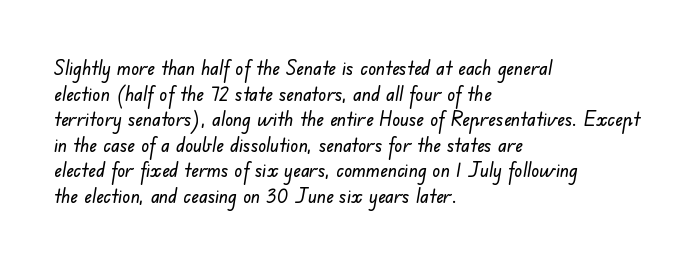
{"underline": "no", "align": "left", "line_spacing": "normal", "line_spacing_ratio": 1.28, "letter_spacing": "normal", "letter_spacing_em": 0.0, "glyph_px": 20}
